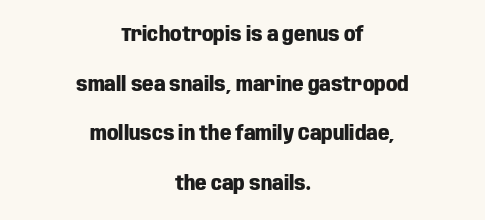
The image shows 20 px bold type, upright; set centered, loose line spacing (2.48x), normal letter spacing, not underlined.
